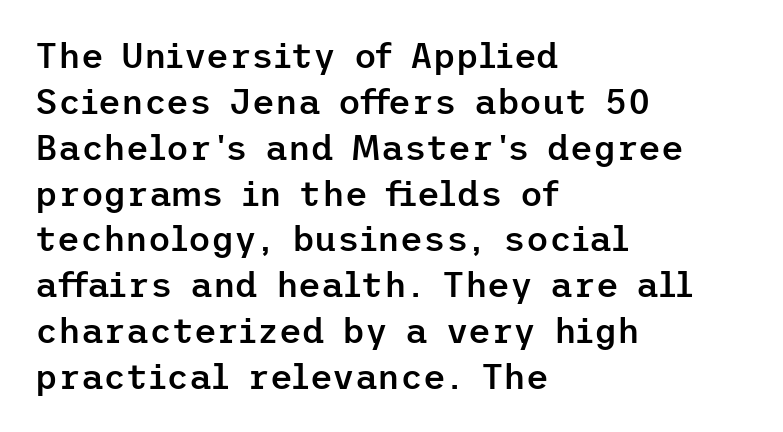
The image shows 35 px semibold sans-serif type, upright; set left-aligned, normal line spacing (1.31x), normal letter spacing, not underlined; low stroke contrast and a medium x-height.
